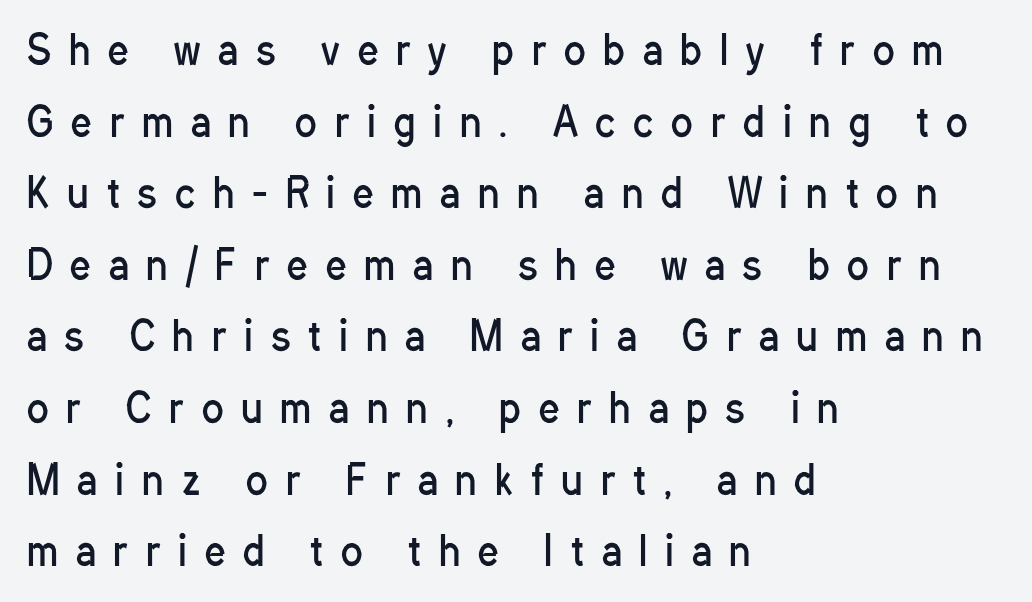
Q: Is the text bold? A: No.
Q: Is the text italic (slanted)? A: No, it is upright.
Q: Is the typeface a serif or a sans-serif typeface? A: Sans-serif.
Q: Is the text underlined? A: No.
Q: How is the paragraph aligned? A: Left-aligned.
Q: Is the spacing between letters normal or unusually wide? A: Unusually wide.
Q: Width (condensed, normal, or wide)? A: Condensed.
Q: Stroke contrast? A: Low.
Q: x-height? A: Medium.
Q: Monospaced? A: No.
